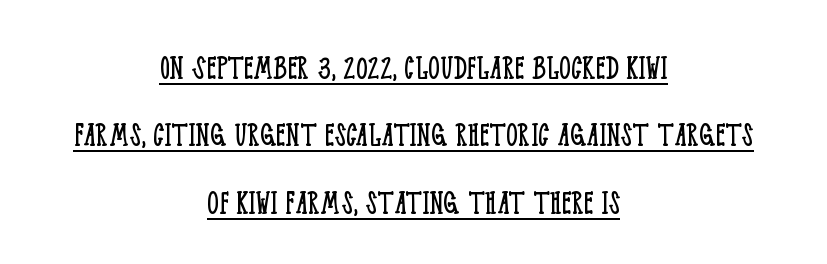
The image shows 37 px light, condensed serif type, upright; set centered, line spacing 1.82x, normal letter spacing, underlined; low stroke contrast and a large x-height.
